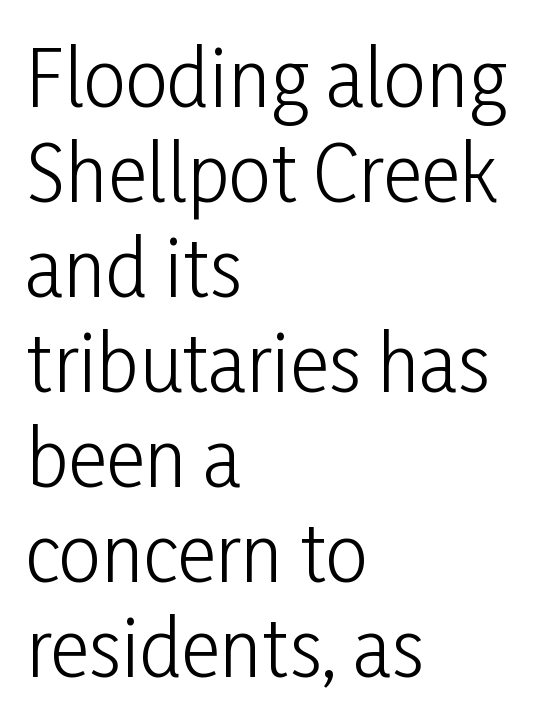
{"serif": "no", "italic": "no", "bold": "no", "weight": "light", "width": "condensed", "stroke_contrast": "low", "x_height": "medium", "monospaced": "no", "underline": "no", "align": "left", "line_spacing": "normal", "line_spacing_ratio": 1.25, "letter_spacing": "normal", "letter_spacing_em": 0.0, "glyph_px": 76}
